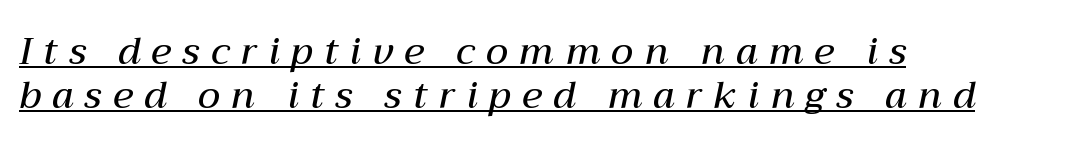
Q: Is the text bold? A: Semi-bold.
Q: Is the text italic (slanted)? A: Yes, it leans right by about 12 degrees.
Q: Is the text underlined? A: Yes.
Q: How is the paragraph aligned? A: Left-aligned.
Q: Is the spacing between letters normal or unusually wide? A: Unusually wide.
Q: Width (condensed, normal, or wide)? A: Normal.
Q: Stroke contrast? A: Medium.
Q: x-height? A: Medium.
Q: Monospaced? A: No.
